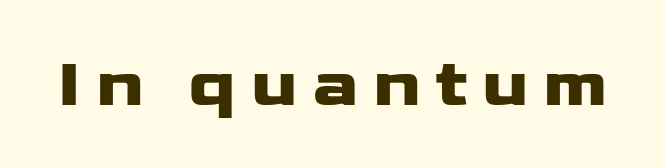
Q: Is the text bold? A: Yes.
Q: Is the text italic (slanted)? A: No, it is upright.
Q: Is the typeface a serif or a sans-serif typeface? A: Sans-serif.
Q: Is the text underlined? A: No.
Q: Is the spacing between letters normal or unusually wide? A: Unusually wide.
Q: Width (condensed, normal, or wide)? A: Wide.
Q: Stroke contrast? A: Low.
Q: x-height? A: Medium.
Q: Monospaced? A: No.
